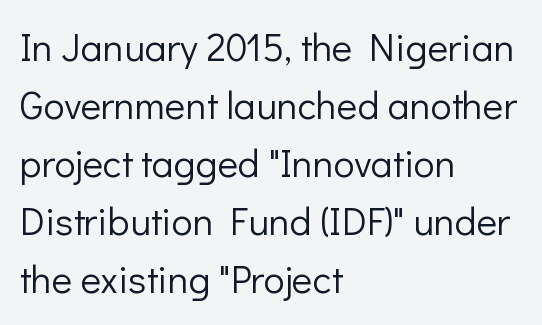
Regarding serifs, this sample does without them. Nobody drew a line under any word here. Think of a printed novel: that variable character pitch is what you see here. Heaviness? Minimal to ordinary, like unemphasized prose. The rag falls on the right side of this text block.
